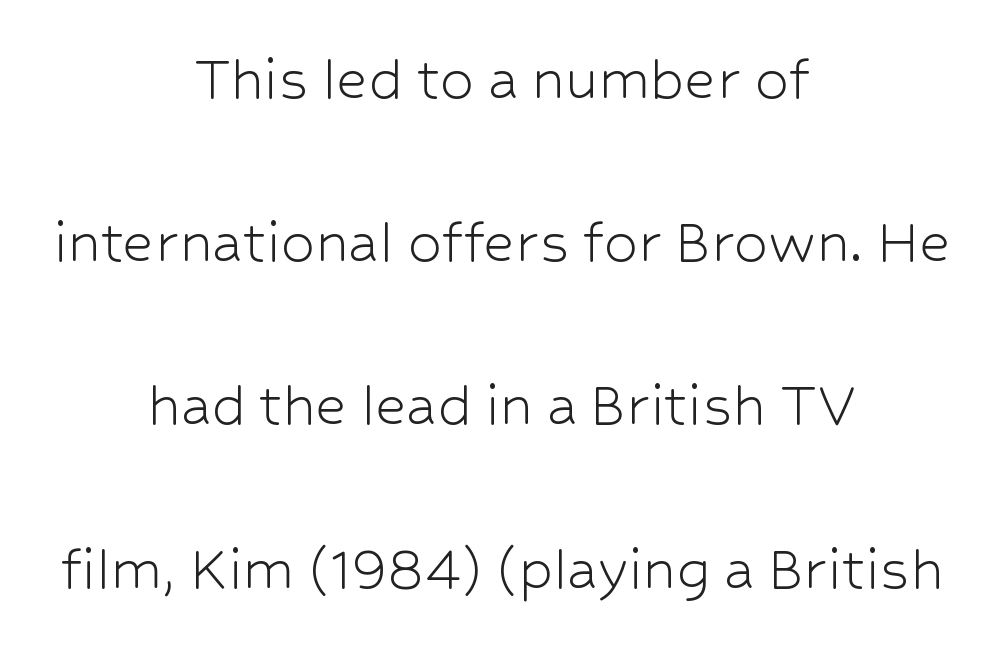
Ink coverage per letter is moderate at most. Looks like regular typesetting: each glyph gets only the width it needs. Italic: no, the glyphs are upright roman. Descenders hang freely into open space. This sample is center-justified, so both line endings float freely. One glance says open: line gaps are wider than usual.
